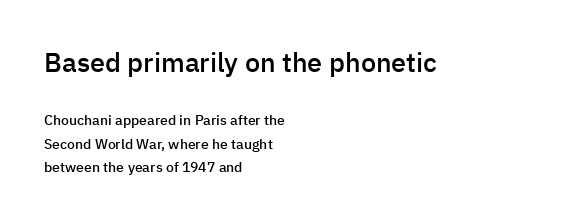
The image shows 27 px text type, upright; set left-aligned, normal line spacing (1.66x), normal letter spacing, not underlined; the first (top) block is 1.93x larger.
